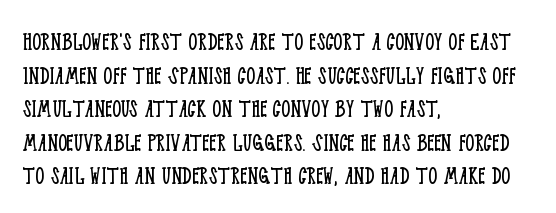
This sample is left-justified, so line endings fall wherever the words run out. Inter-character spacing is left at the font's built-in metrics. The passage shown is typed in a proportional face where columns would drift. Is the stroke heavy? The answer is a plain regular-or-lighter. Glance below the letters and you will spot only blank space.
